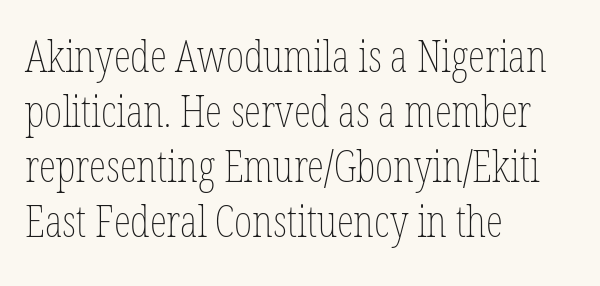
No heavy texture on the line: the type isn't bold. Vertical strokes here are truly vertical. Descender tails drop into unmarked territory. The line-height multiplier appears to be the usual default. The tracking reads as untouched default to a designer's eye.
